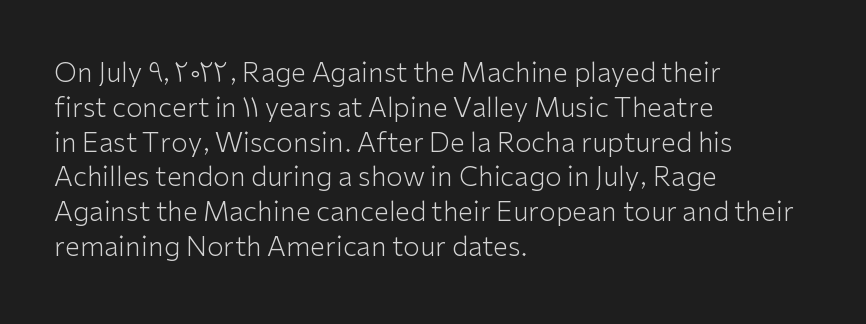
The image shows 27 px text type, upright; set left-aligned, normal line spacing (1.29x), normal letter spacing, not underlined.
